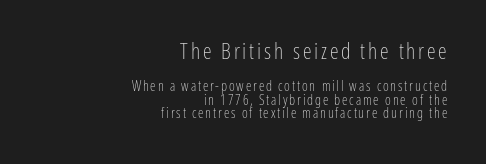
Q: Is the text bold? A: No.
Q: Is the text italic (slanted)? A: No, it is upright.
Q: Is the text underlined? A: No.
Q: How is the paragraph aligned? A: Right-aligned.
Q: Is the spacing between lines tight, normal or loose? A: Tight.
Q: Which block of text is set in a larger size, the first (top) or the second (bottom)? A: The first (top) one.
